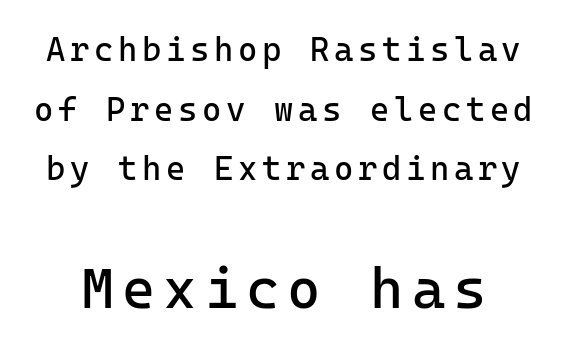
Q: Is the text bold? A: No.
Q: Is the text italic (slanted)? A: No, it is upright.
Q: Is the typeface a serif or a sans-serif typeface? A: Sans-serif.
Q: Is the text underlined? A: No.
Q: Which block of text is set in a larger size, the first (top) or the second (bottom)? A: The second (bottom) one.
Q: Width (condensed, normal, or wide)? A: Normal.
Q: Stroke contrast? A: Low.
Q: x-height? A: Medium.
Q: Monospaced? A: Yes.
